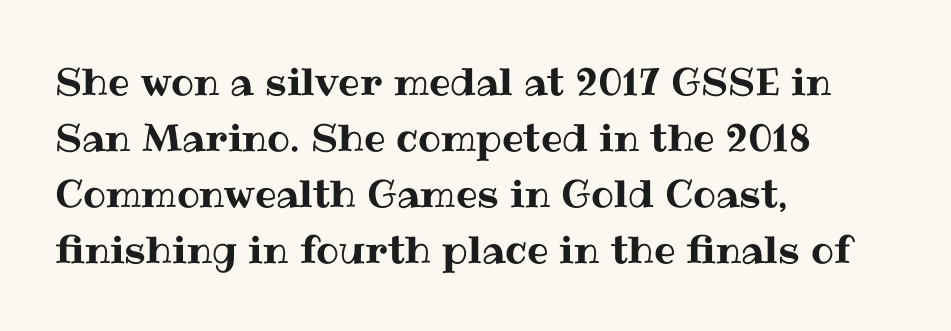
{"italic": "no", "width": "normal", "stroke_contrast": "medium", "x_height": "medium", "monospaced": "no", "underline": "no", "align": "left", "line_spacing": "normal", "line_spacing_ratio": 1.47, "letter_spacing": "normal", "letter_spacing_em": 0.0, "glyph_px": 38}
